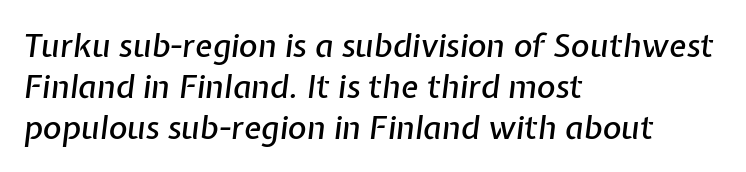
The image shows 32 px text type, italic (leaning right); set left-aligned, normal line spacing (1.28x), normal letter spacing, not underlined; low stroke contrast and a medium x-height.
